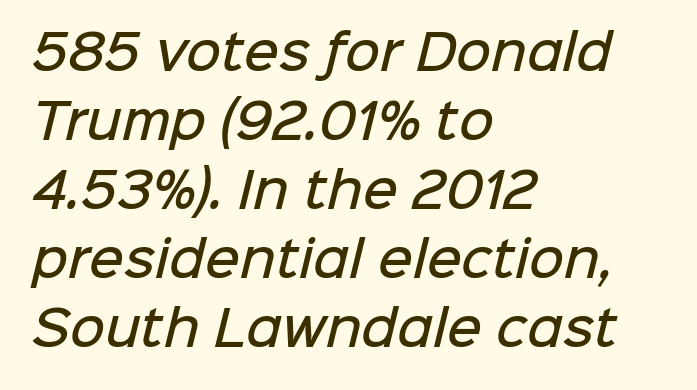
{"serif": "no", "bold": "semi", "weight": "semibold", "width": "normal", "stroke_contrast": "low", "x_height": "medium", "monospaced": "no", "underline": "no", "align": "left", "line_spacing": "normal", "line_spacing_ratio": 1.44, "letter_spacing": "normal", "letter_spacing_em": 0.0, "glyph_px": 48}
